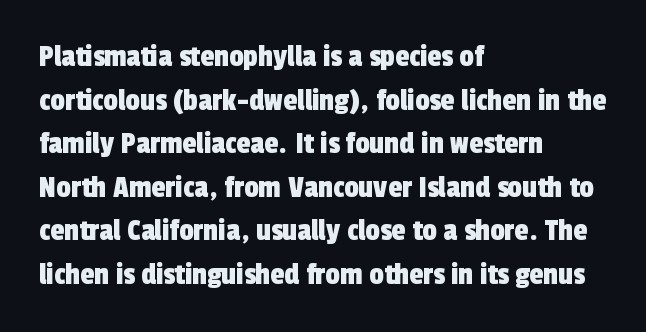
Q: Is the typeface a serif or a sans-serif typeface? A: Sans-serif.
Q: Is the text underlined? A: No.
Q: How is the paragraph aligned? A: Left-aligned.
Q: Is the spacing between letters normal or unusually wide? A: Normal.
Q: Is the spacing between lines tight, normal or loose? A: Normal.
Q: Width (condensed, normal, or wide)? A: Condensed.
Q: x-height? A: Medium.
Q: Monospaced? A: No.
